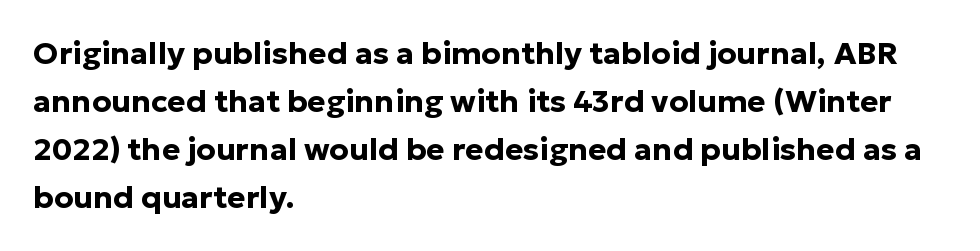
{"serif": "no", "italic": "no", "bold": "yes", "weight": "bold", "width": "normal", "stroke_contrast": "low", "x_height": "medium", "monospaced": "no", "underline": "no", "align": "left", "line_spacing": "normal", "line_spacing_ratio": 1.55, "letter_spacing": "normal", "letter_spacing_em": 0.0, "glyph_px": 31}
